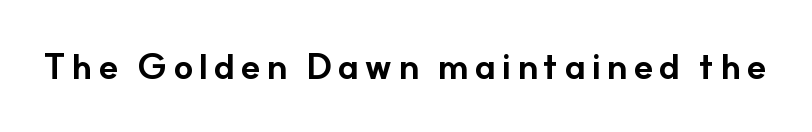
{"serif": "no", "italic": "no", "bold": "yes", "weight": "bold", "width": "normal", "stroke_contrast": "low", "x_height": "small", "monospaced": "no", "underline": "no", "glyph_px": 36}
